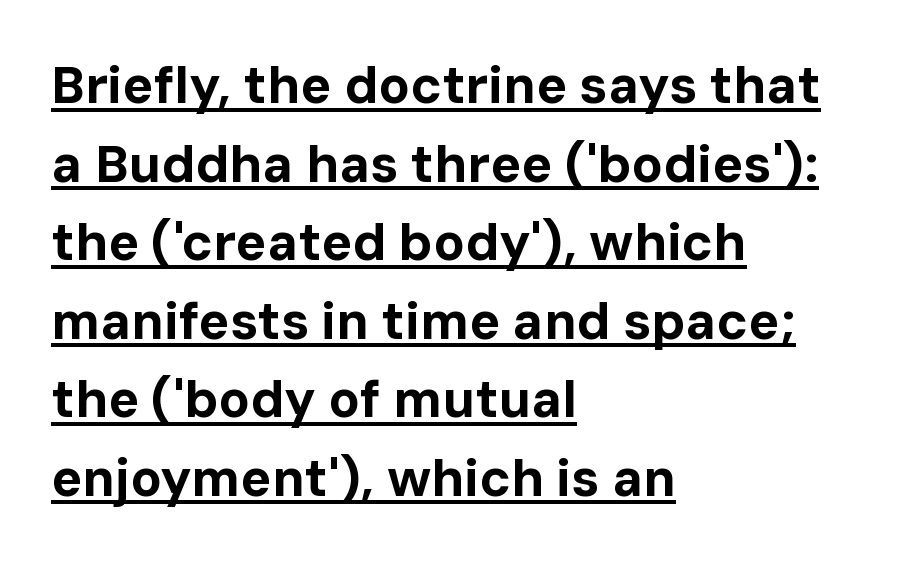
The image shows 52 px bold sans-serif type, upright; set left-aligned, normal line spacing (1.51x), normal letter spacing, underlined; low stroke contrast and a medium x-height.
